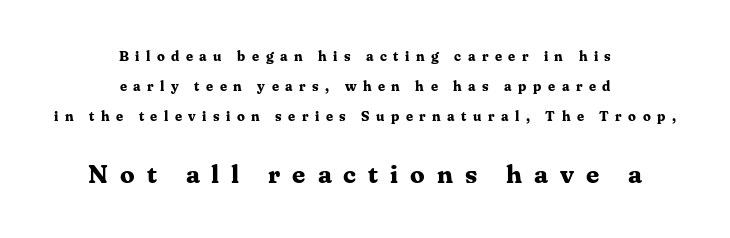
{"italic": "no", "bold": "yes", "underline": "no", "align": "center", "line_spacing": "loose", "line_spacing_ratio": 2.13, "letter_spacing": "wide", "letter_spacing_em": 0.46, "larger_block": "second", "size_ratio": 1.86, "glyph_px": 26}
